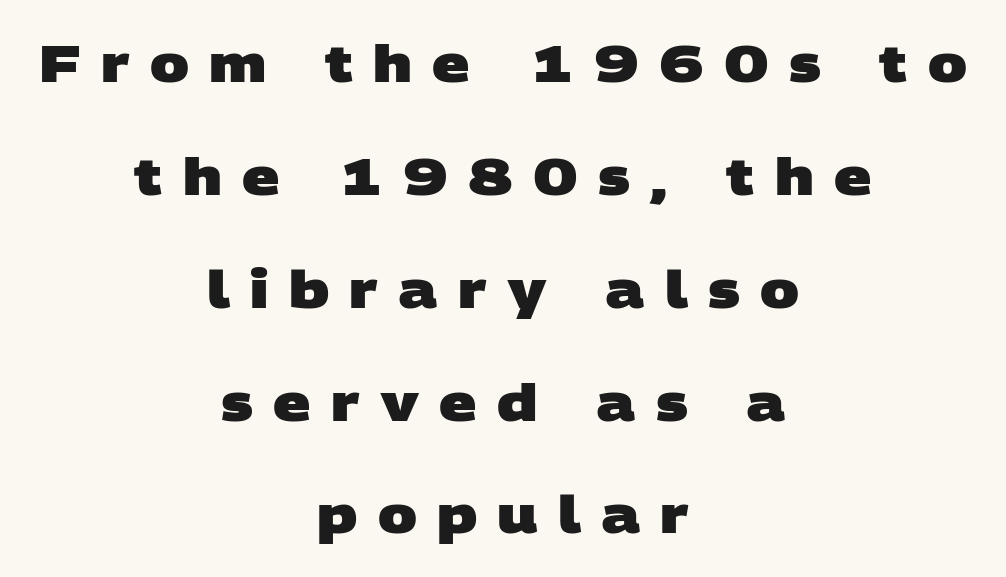
The image shows 52 px heavy, wide sans-serif type; set centered, loose line spacing (2.17x), unusually wide letter spacing (+0.39 em), not underlined; low stroke contrast and a large x-height.
